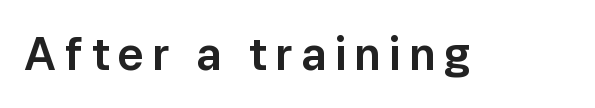
{"serif": "no", "italic": "no", "width": "normal", "stroke_contrast": "low", "x_height": "medium", "monospaced": "no", "underline": "no", "glyph_px": 45}
